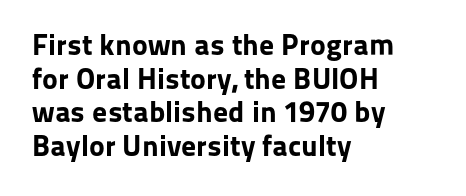
The image shows 30 px bold sans-serif type, upright; set left-aligned, tight line spacing (1.12x), normal letter spacing, not underlined; low stroke contrast and a medium x-height.
